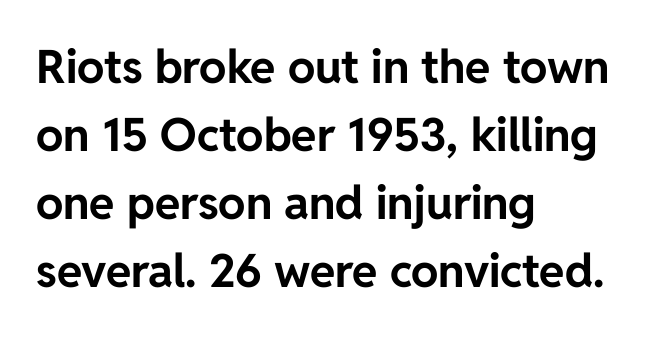
Q: Is the text bold? A: Yes.
Q: Is the text italic (slanted)? A: No, it is upright.
Q: Is the typeface a serif or a sans-serif typeface? A: Sans-serif.
Q: Is the text underlined? A: No.
Q: How is the paragraph aligned? A: Left-aligned.
Q: Is the spacing between letters normal or unusually wide? A: Normal.
Q: Is the spacing between lines tight, normal or loose? A: Normal.
Q: Width (condensed, normal, or wide)? A: Normal.
Q: Stroke contrast? A: Low.
Q: x-height? A: Medium.
Q: Monospaced? A: No.
